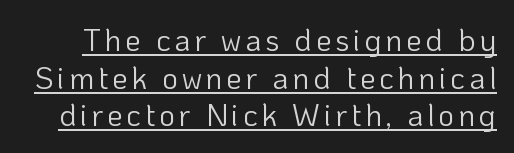
The image shows 31 px light sans-serif type, upright; set line spacing 1.21x, underlined; low stroke contrast and a medium x-height.
